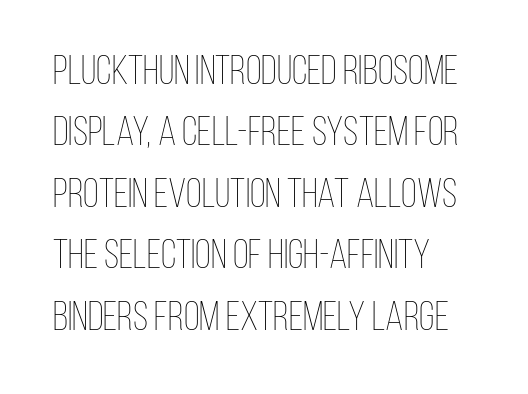
Q: Is the text bold? A: No.
Q: Is the text italic (slanted)? A: No, it is upright.
Q: Is the text underlined? A: No.
Q: How is the paragraph aligned? A: Left-aligned.
Q: Is the spacing between letters normal or unusually wide? A: Normal.
Q: Is the spacing between lines tight, normal or loose? A: Normal.
Q: Width (condensed, normal, or wide)? A: Condensed.
Q: Stroke contrast? A: Low.
Q: x-height? A: Large.
Q: Monospaced? A: No.
